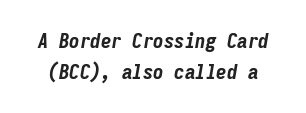
Q: Is the text bold? A: Yes.
Q: Is the text italic (slanted)? A: Yes, it leans right by about 9 degrees.
Q: Is the text underlined? A: No.
Q: Is the spacing between letters normal or unusually wide? A: Normal.
Q: Is the spacing between lines tight, normal or loose? A: Normal.
